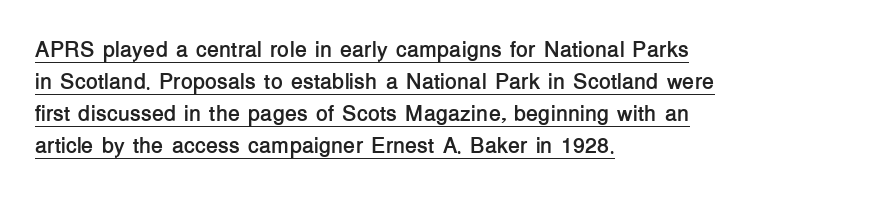
Q: Is the text bold? A: Yes.
Q: Is the text italic (slanted)? A: No, it is upright.
Q: Is the text underlined? A: Yes.
Q: How is the paragraph aligned? A: Left-aligned.
Q: Is the spacing between letters normal or unusually wide? A: Normal.
Q: Is the spacing between lines tight, normal or loose? A: Normal.
